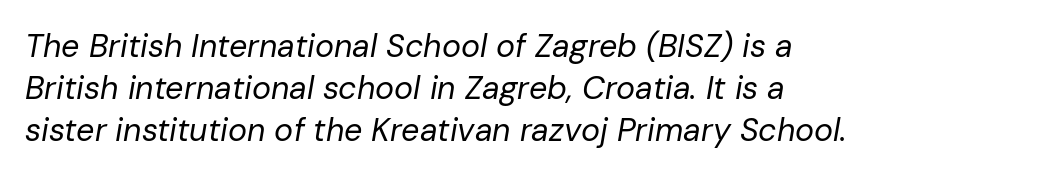
{"italic": "yes", "lean": "right", "slant_degrees": 10, "bold": "no", "weight": "regular", "width": "normal", "stroke_contrast": "low", "x_height": "medium", "monospaced": "no", "underline": "no", "align": "left", "line_spacing": "normal", "line_spacing_ratio": 1.31, "letter_spacing": "normal", "letter_spacing_em": 0.0, "glyph_px": 32}
